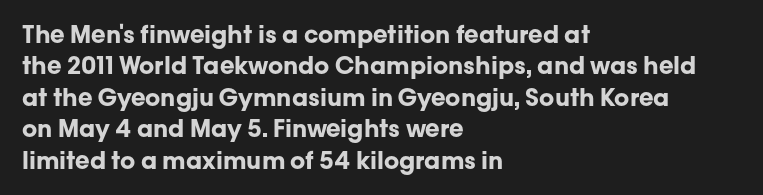
Q: Is the text bold? A: Yes.
Q: Is the text italic (slanted)? A: No, it is upright.
Q: Is the text underlined? A: No.
Q: How is the paragraph aligned? A: Left-aligned.
Q: Is the spacing between letters normal or unusually wide? A: Normal.
Q: Is the spacing between lines tight, normal or loose? A: Normal.
